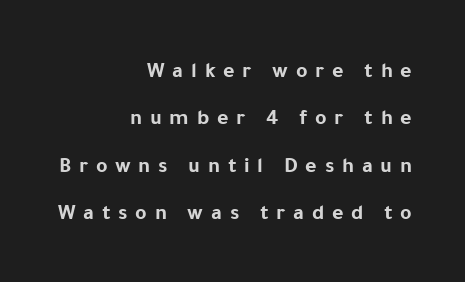
Q: Is the text bold? A: Yes.
Q: Is the text italic (slanted)? A: No, it is upright.
Q: Is the text underlined? A: No.
Q: How is the paragraph aligned? A: Right-aligned.
Q: Is the spacing between letters normal or unusually wide? A: Unusually wide.
Q: Is the spacing between lines tight, normal or loose? A: Loose.
